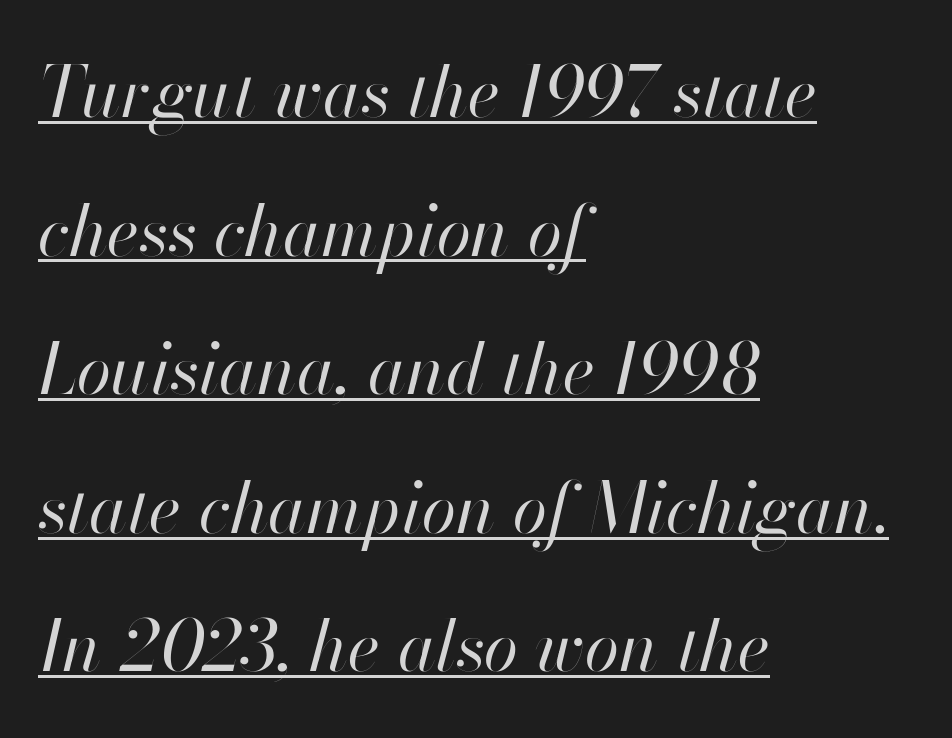
{"italic": "yes", "lean": "right", "slant_degrees": 13, "bold": "no", "weight": "regular", "width": "normal", "stroke_contrast": "high", "x_height": "small", "monospaced": "no", "underline": "yes", "align": "left", "line_spacing": "loose", "line_spacing_ratio": 1.98, "letter_spacing": "normal", "letter_spacing_em": 0.0, "glyph_px": 70}
